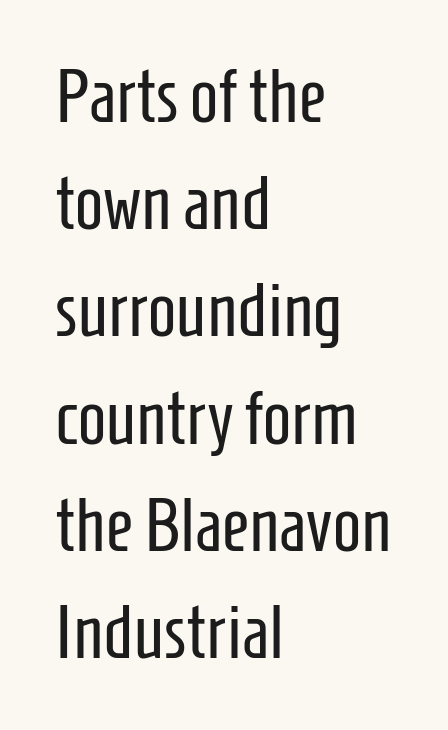
{"serif": "no", "italic": "no", "bold": "no", "weight": "regular", "width": "condensed", "stroke_contrast": "low", "x_height": "medium", "monospaced": "no", "underline": "no", "align": "left", "line_spacing": "normal", "line_spacing_ratio": 1.43, "letter_spacing": "normal", "letter_spacing_em": 0.0, "glyph_px": 75}
